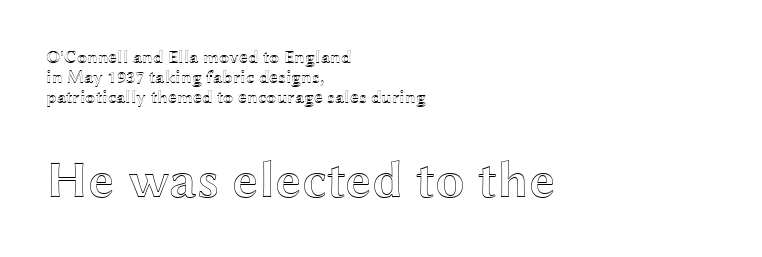
The image shows 53 px wide type, upright; set left-aligned, tight line spacing (1.12x), normal letter spacing, not underlined; the second (bottom) block is 2.94x larger; a medium x-height.
